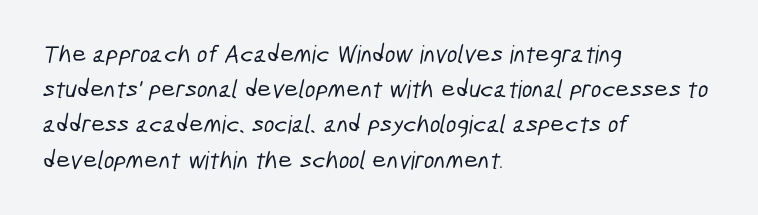
{"underline": "no", "align": "left", "line_spacing": "normal", "line_spacing_ratio": 1.41, "letter_spacing": "normal", "letter_spacing_em": 0.0, "glyph_px": 25}
